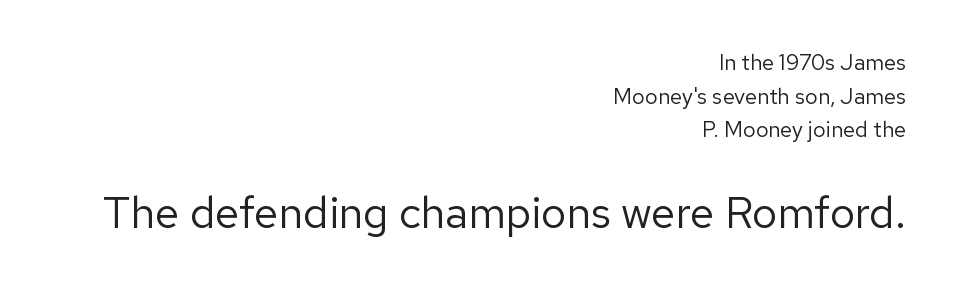
Q: Is the text bold? A: No.
Q: Is the text italic (slanted)? A: No, it is upright.
Q: Is the typeface a serif or a sans-serif typeface? A: Sans-serif.
Q: Is the text underlined? A: No.
Q: How is the paragraph aligned? A: Right-aligned.
Q: Is the spacing between letters normal or unusually wide? A: Normal.
Q: Is the spacing between lines tight, normal or loose? A: Normal.
Q: Which block of text is set in a larger size, the first (top) or the second (bottom)? A: The second (bottom) one.
Q: Width (condensed, normal, or wide)? A: Normal.
Q: Stroke contrast? A: Low.
Q: x-height? A: Medium.
Q: Monospaced? A: No.
